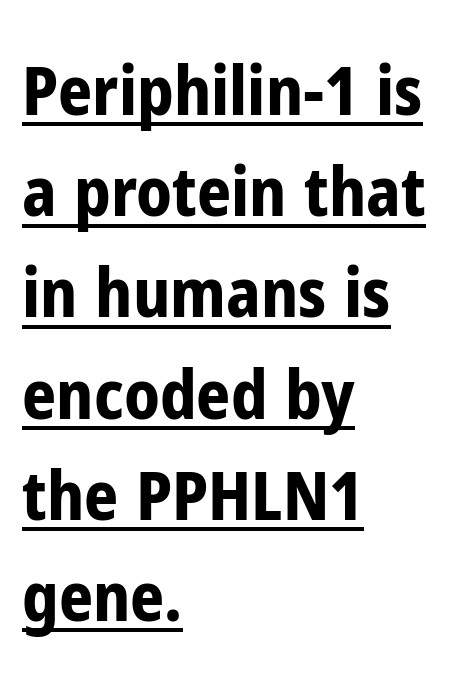
{"serif": "no", "italic": "no", "bold": "yes", "weight": "bold", "width": "condensed", "stroke_contrast": "low", "x_height": "medium", "monospaced": "no", "underline": "yes", "align": "left", "line_spacing": "normal", "line_spacing_ratio": 1.51, "letter_spacing": "normal", "letter_spacing_em": 0.0, "glyph_px": 67}
